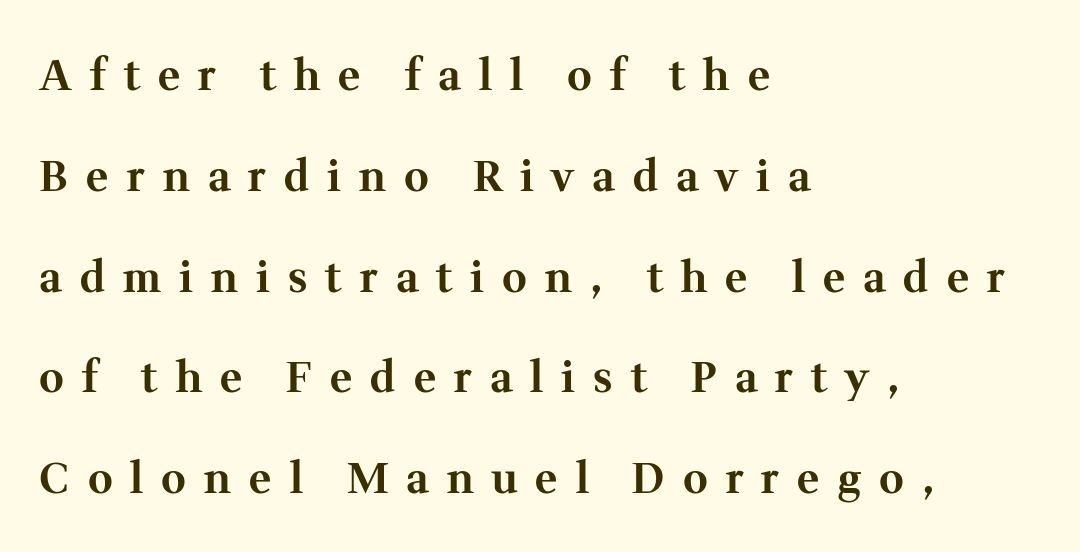
Q: Is the text bold? A: Yes.
Q: Is the text italic (slanted)? A: No, it is upright.
Q: Is the typeface a serif or a sans-serif typeface? A: Serif.
Q: Is the text underlined? A: No.
Q: How is the paragraph aligned? A: Left-aligned.
Q: Is the spacing between letters normal or unusually wide? A: Unusually wide.
Q: Is the spacing between lines tight, normal or loose? A: Loose.
Q: Width (condensed, normal, or wide)? A: Normal.
Q: Stroke contrast? A: Medium.
Q: x-height? A: Medium.
Q: Monospaced? A: No.
